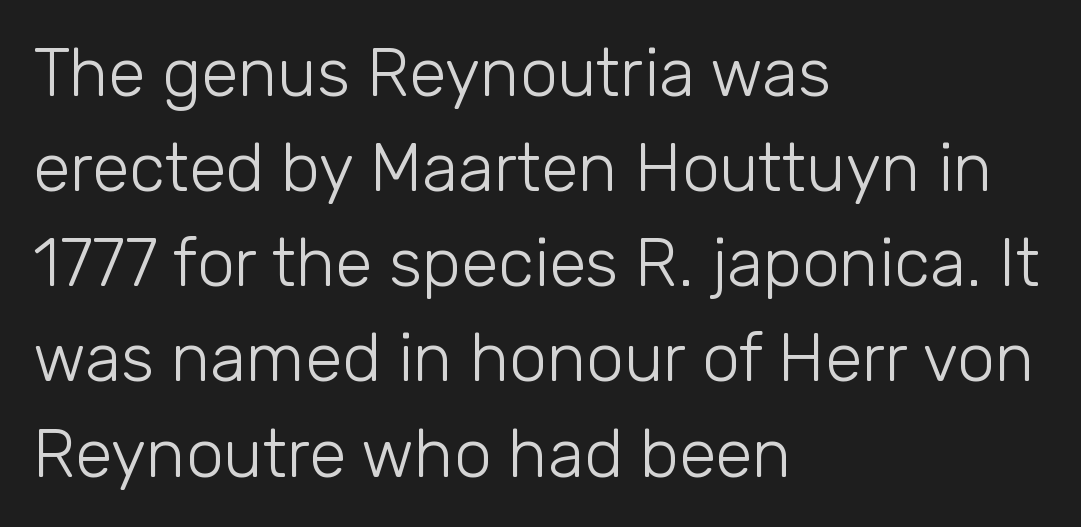
The image shows 67 px light sans-serif type, upright; set left-aligned, normal line spacing (1.42x), normal letter spacing, not underlined; low stroke contrast and a medium x-height.
